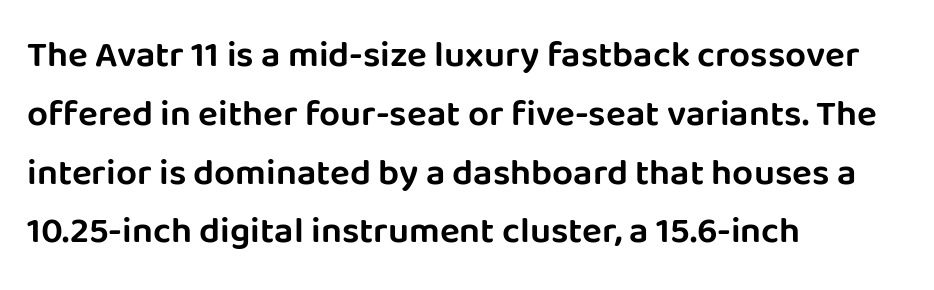
The image shows 37 px sans-serif type, upright; set left-aligned, normal line spacing (1.59x), normal letter spacing, not underlined; low stroke contrast and a large x-height.
